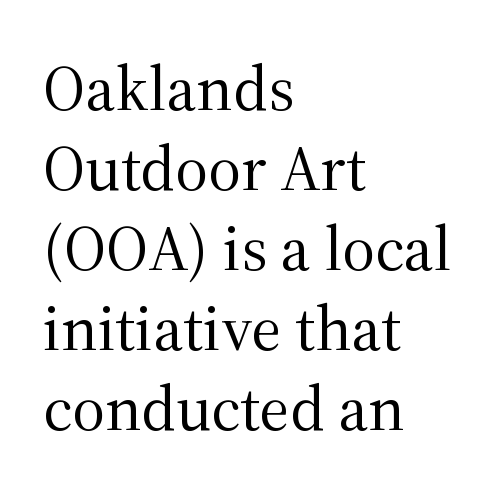
The image shows 64 px regular-weight serif type, upright; set left-aligned, normal line spacing (1.25x), normal letter spacing, not underlined; medium stroke contrast and a medium x-height.
